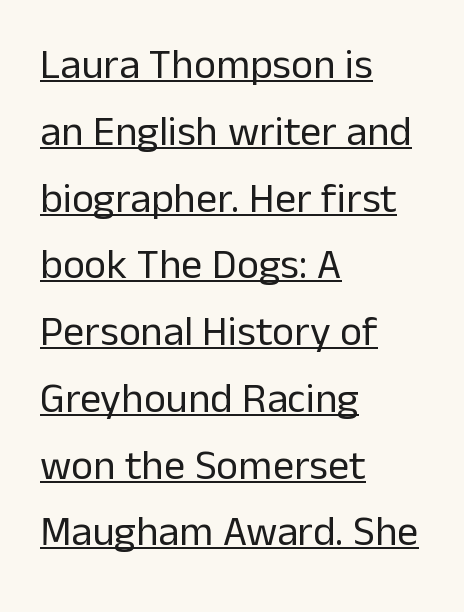
{"serif": "no", "italic": "no", "bold": "no", "weight": "regular", "width": "normal", "stroke_contrast": "low", "x_height": "medium", "monospaced": "no", "underline": "yes", "align": "left", "line_spacing": "normal", "line_spacing_ratio": 1.59, "letter_spacing": "normal", "letter_spacing_em": 0.0, "glyph_px": 42}
